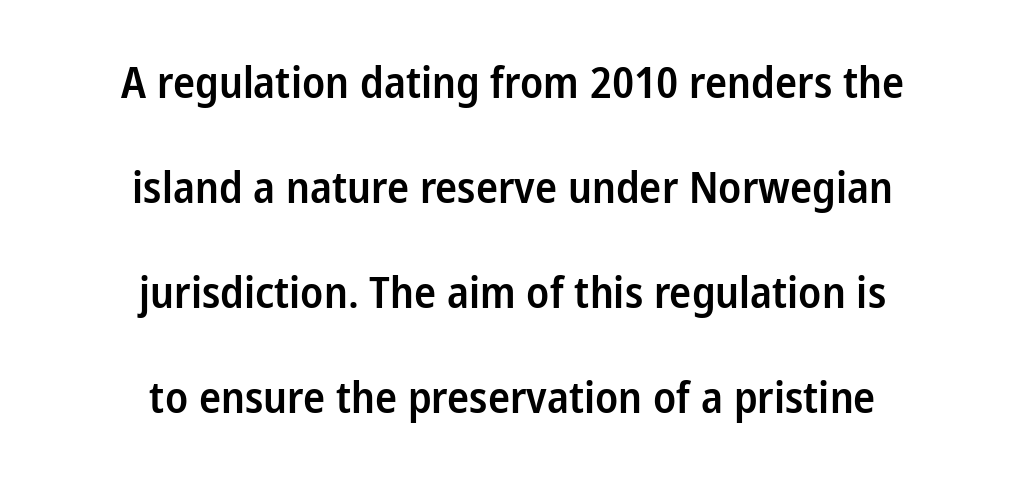
A typesetter would call this leading open, well beyond the default. A typesetter would label this face a sans. Upright lettering throughout. These lines are rendered in a variable-pitch font. The strip under each line holds only bare page. What stands out about the letter spacing? Nothing — it is the standard amount.
